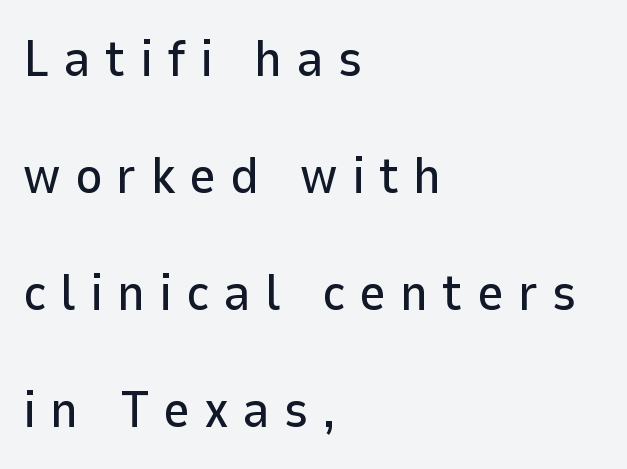
{"serif": "no", "italic": "no", "width": "normal", "stroke_contrast": "low", "x_height": "medium", "monospaced": "no", "underline": "no", "align": "left", "line_spacing": "loose", "line_spacing_ratio": 2.25, "letter_spacing": "wide", "letter_spacing_em": 0.27, "glyph_px": 52}
